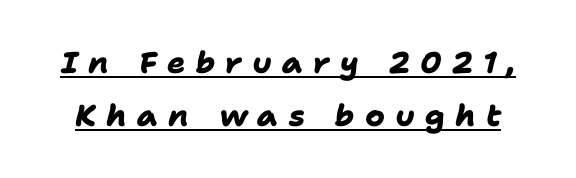
Weight check: bold — yes, fully. Think of a printed novel: that variable character pitch is what you see here. Is this a sans? Yes — the strokes have no serifs. Substantial extra tracking has been applied to these lines. The rendering uses the underline text-decoration.
